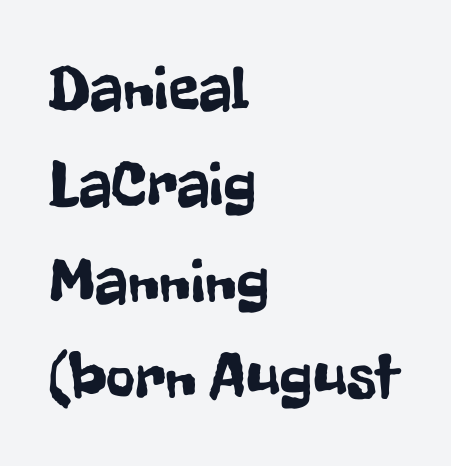
{"serif": "no", "italic": "no", "width": "condensed", "stroke_contrast": "low", "x_height": "medium", "monospaced": "no", "underline": "no", "align": "left", "line_spacing": "normal", "line_spacing_ratio": 1.53, "letter_spacing": "normal", "letter_spacing_em": 0.0, "glyph_px": 63}
